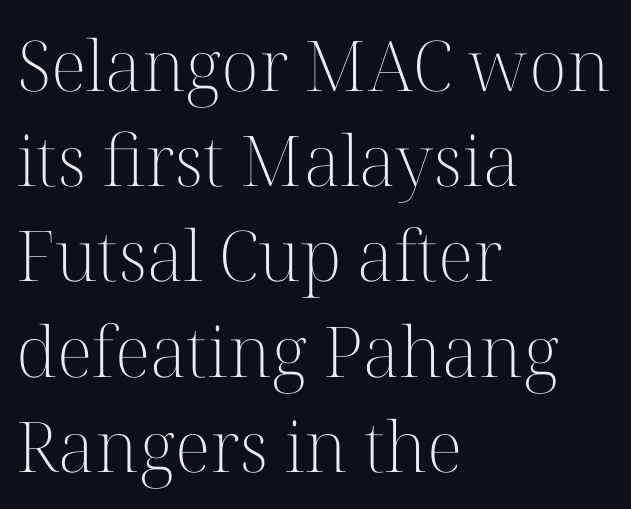
{"serif": "yes", "italic": "no", "bold": "no", "weight": "light", "width": "normal", "stroke_contrast": "high", "x_height": "medium", "monospaced": "no", "underline": "no", "align": "left", "line_spacing": "normal", "line_spacing_ratio": 1.36, "letter_spacing": "normal", "letter_spacing_em": 0.0, "glyph_px": 70}
